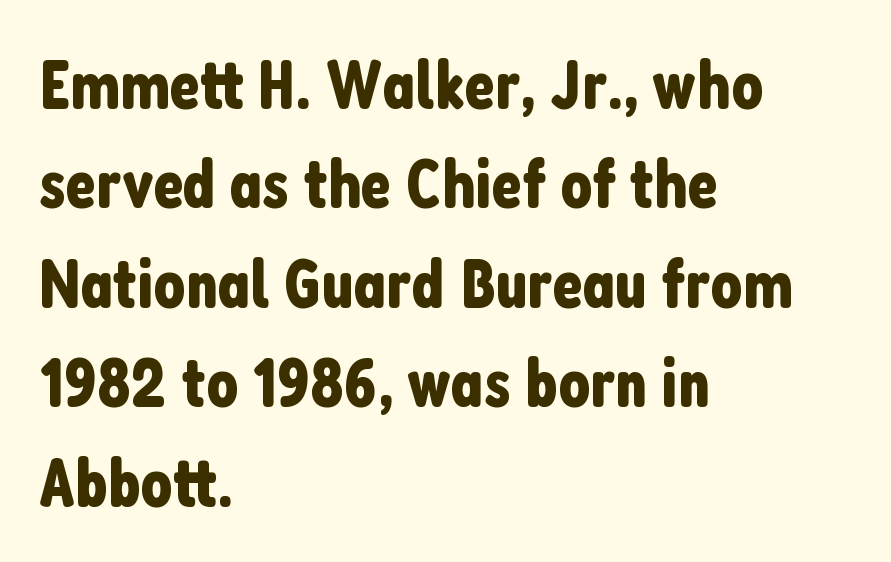
The image shows 70 px condensed sans-serif type, upright; set left-aligned, normal line spacing (1.42x), normal letter spacing, not underlined; low stroke contrast and a medium x-height.
